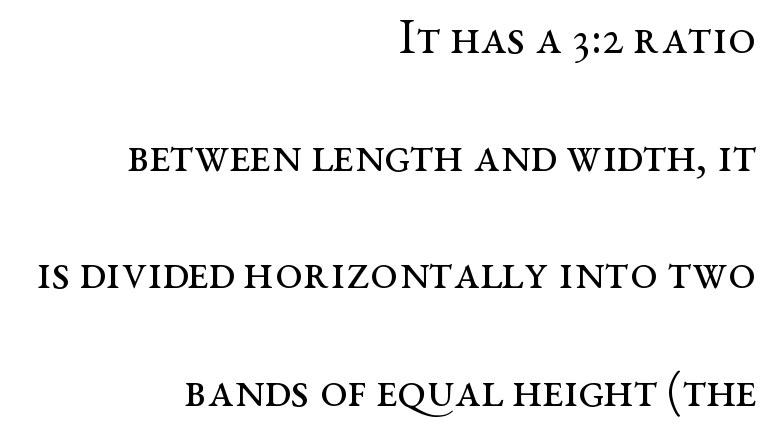
Posture: straight, roman, zero tilt. Character widths vary here, with narrow letters taking less room than wide ones. This sample trades compactness for vertical openness between lines. The weight tops out at a normal text grade.
